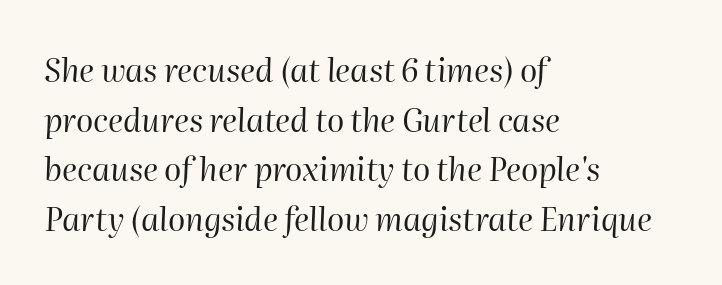
A bare baseline throughout the passage. The letters advance in unequal steps, a hallmark of proportional type. Vertical spacing — default. The lines in this sample share a left origin and differ only in where they stop.
